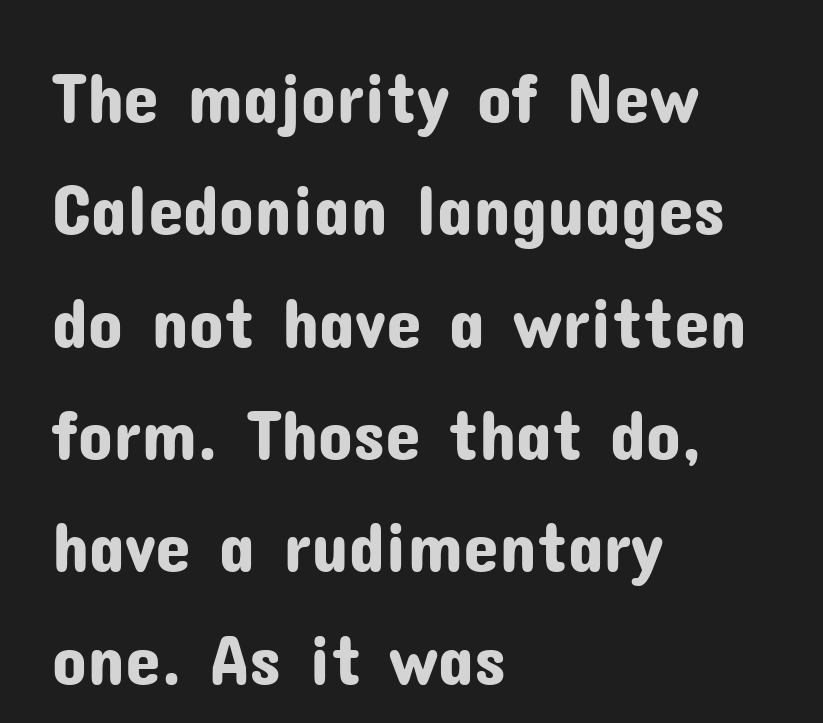
Proportional: the letters do not fall into vertical columns. Each word holds together tightly as a unit, with standard inter-letter gaps. The line-height multiplier appears to be the usual default. The rendering anchors every line to the left-hand side. A typesetter would mark this as roman, not italic.
